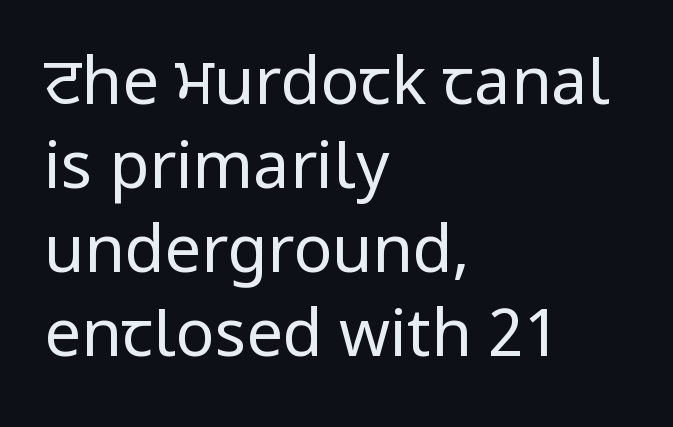
The typesetter chose a ragged-right arrangement here. This reads as an unemphasized weight, regular at the heaviest. A typesetter would call this zero additional tracking. Check where the strokes stop: nothing finishes them off — pure sans. The specimen reads as upright at a glance. The words here are not underlined.
